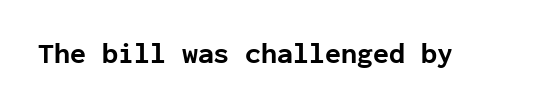
This sample uses a sans-serif face. Every stem runs plumb, perpendicular to the baseline. Caption: standard tracking, unaltered. A clean baseline with only descenders dipping below it.
